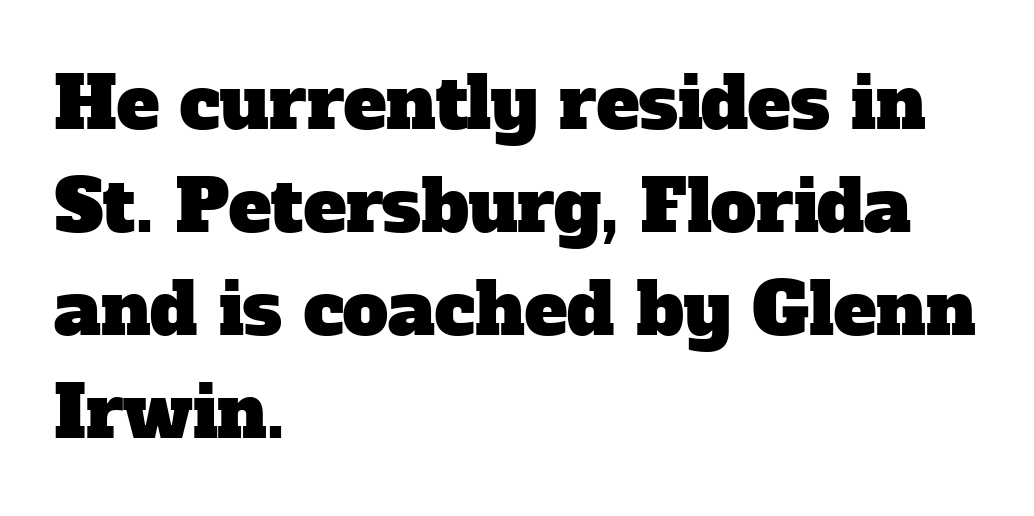
Q: Is the typeface a serif or a sans-serif typeface? A: Serif.
Q: Is the text underlined? A: No.
Q: How is the paragraph aligned? A: Left-aligned.
Q: Is the spacing between letters normal or unusually wide? A: Normal.
Q: Is the spacing between lines tight, normal or loose? A: Normal.
Q: Width (condensed, normal, or wide)? A: Normal.
Q: Stroke contrast? A: Low.
Q: x-height? A: Medium.
Q: Monospaced? A: No.
